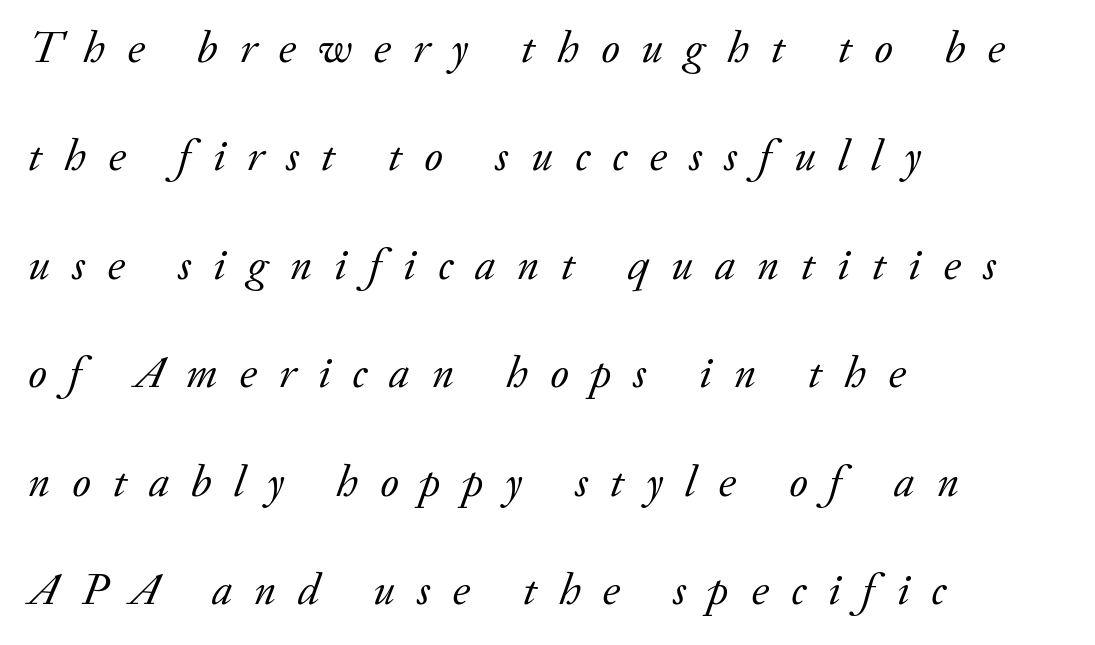
{"serif": "yes", "italic": "yes", "lean": "right", "slant_degrees": 20, "bold": "no", "weight": "regular", "width": "normal", "stroke_contrast": "low", "x_height": "small", "monospaced": "no", "underline": "no", "align": "left", "line_spacing": "loose", "line_spacing_ratio": 2.41, "letter_spacing": "wide", "letter_spacing_em": 0.49, "glyph_px": 45}
